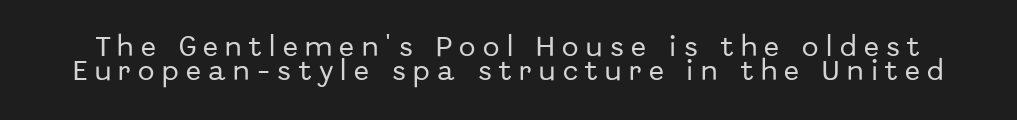
The lines are packed closely together with very little leading. Posture: vertical. Honestly, the letter spacing is so wide it's the main thing you notice. Type without underlining.
